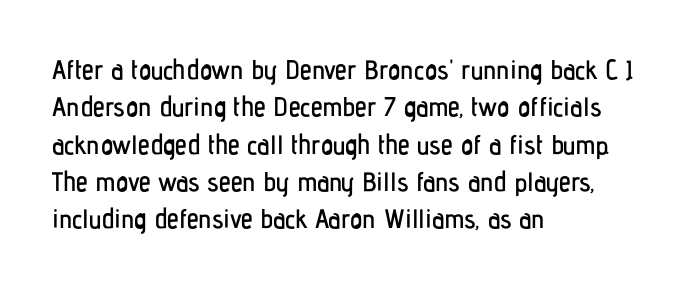
{"italic": "no", "underline": "no", "align": "left", "line_spacing": "normal", "line_spacing_ratio": 1.38, "letter_spacing": "normal", "letter_spacing_em": 0.0, "glyph_px": 27}
